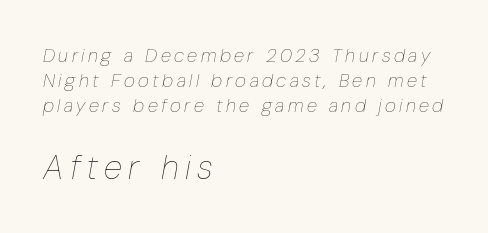
Q: Is the text bold? A: No.
Q: Is the text italic (slanted)? A: Yes, it leans right by about 10 degrees.
Q: Is the text underlined? A: No.
Q: How is the paragraph aligned? A: Left-aligned.
Q: Is the spacing between lines tight, normal or loose? A: Normal.
Q: Which block of text is set in a larger size, the first (top) or the second (bottom)? A: The second (bottom) one.
Q: Width (condensed, normal, or wide)? A: Condensed.
Q: Stroke contrast? A: Low.
Q: x-height? A: Medium.
Q: Monospaced? A: No.
